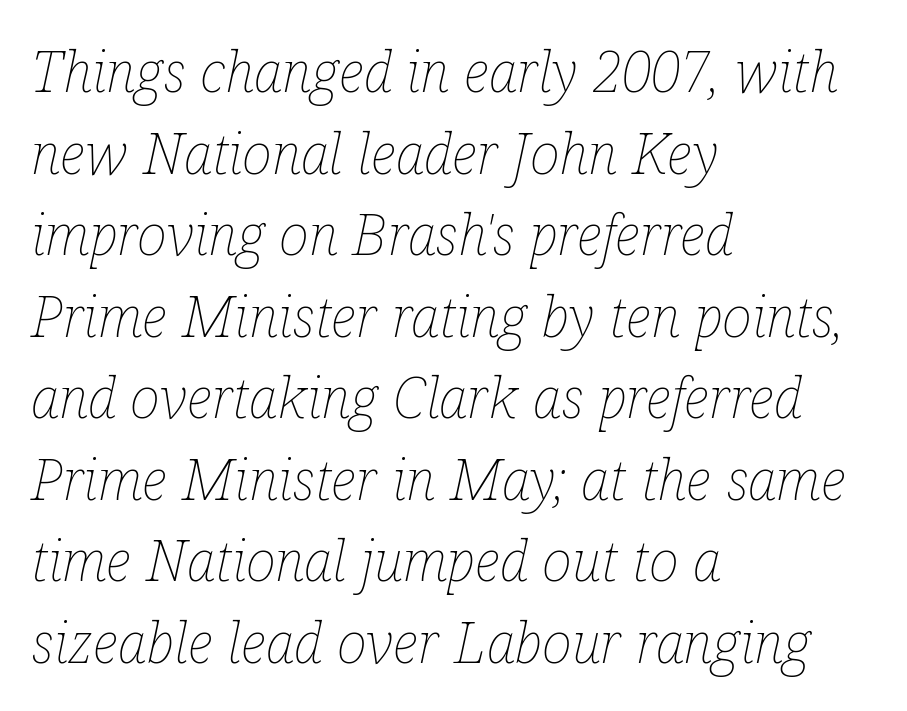
Q: Is the text bold? A: No.
Q: Is the text italic (slanted)? A: Yes, it leans right by about 12 degrees.
Q: Is the text underlined? A: No.
Q: How is the paragraph aligned? A: Left-aligned.
Q: Is the spacing between letters normal or unusually wide? A: Normal.
Q: Is the spacing between lines tight, normal or loose? A: Normal.
Q: Width (condensed, normal, or wide)? A: Condensed.
Q: Stroke contrast? A: Low.
Q: x-height? A: Medium.
Q: Monospaced? A: No.
